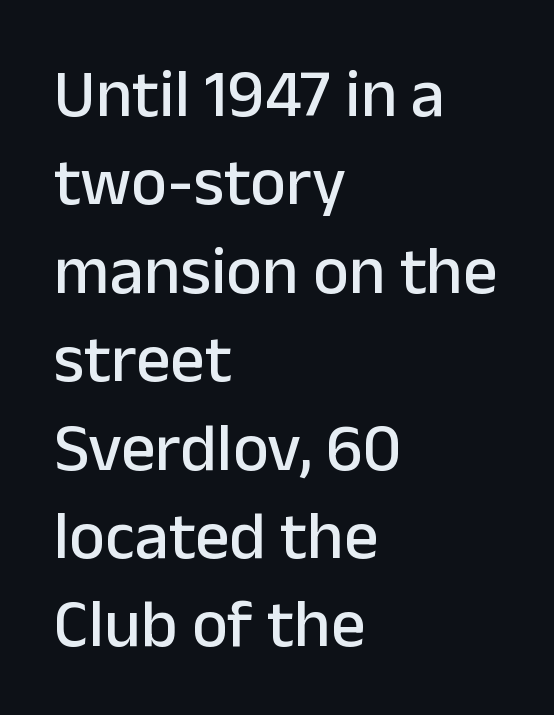
{"serif": "no", "italic": "no", "width": "normal", "stroke_contrast": "low", "x_height": "medium", "monospaced": "no", "underline": "no", "align": "left", "line_spacing": "normal", "line_spacing_ratio": 1.3, "letter_spacing": "normal", "letter_spacing_em": 0.0, "glyph_px": 68}
